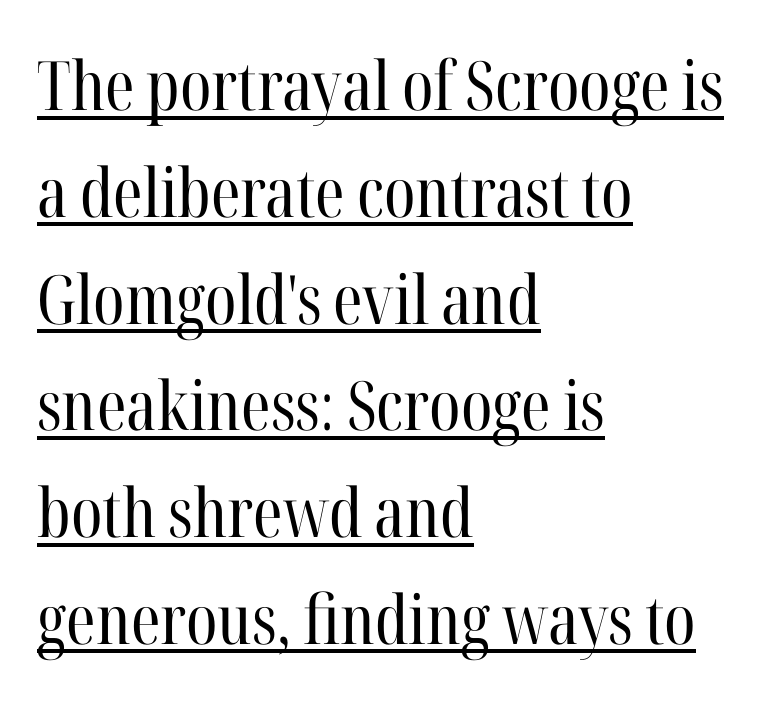
The image shows 68 px regular-weight, condensed serif type, upright; set left-aligned, normal line spacing (1.57x), normal letter spacing, underlined; high stroke contrast and a medium x-height.
